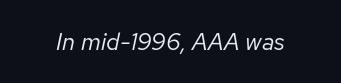
No extra tracking has been applied to these lines. Stems and bowls with no extra thickness — not bold. The whole block is typeset with a tilt. Beneath every word, the page is bare.
